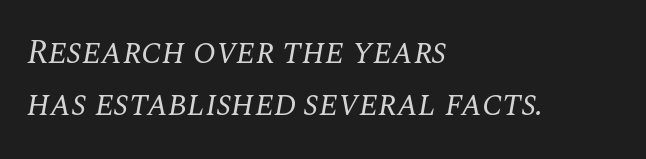
Q: Is the text bold? A: No.
Q: Is the text italic (slanted)? A: Yes, it leans right by about 10 degrees.
Q: Is the typeface a serif or a sans-serif typeface? A: Serif.
Q: Is the text underlined? A: No.
Q: How is the paragraph aligned? A: Left-aligned.
Q: Is the spacing between letters normal or unusually wide? A: Normal.
Q: Is the spacing between lines tight, normal or loose? A: Normal.
Q: Width (condensed, normal, or wide)? A: Normal.
Q: Stroke contrast? A: Medium.
Q: x-height? A: Large.
Q: Monospaced? A: No.
